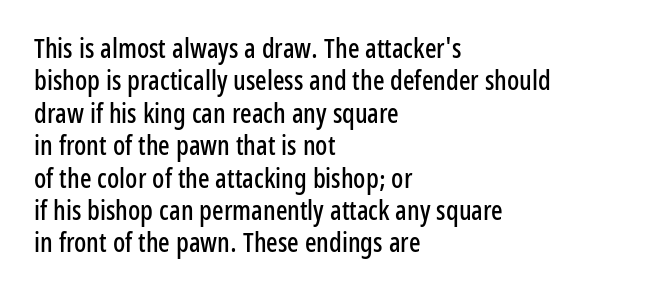
The image shows 27 px text type, upright; set left-aligned, line spacing 1.2x, normal letter spacing, not underlined.
